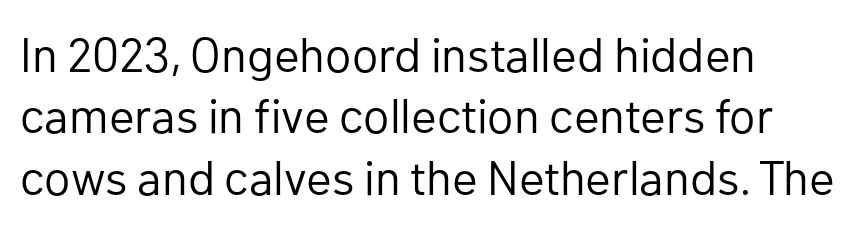
The image shows 48 px regular-weight sans-serif type, upright; set left-aligned, normal line spacing (1.28x), normal letter spacing, not underlined; low stroke contrast and a medium x-height.
